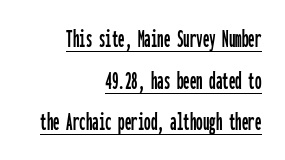
{"italic": "no", "underline": "yes", "align": "right", "line_spacing": "normal", "line_spacing_ratio": 1.6, "letter_spacing": "normal", "letter_spacing_em": 0.0, "glyph_px": 26}
